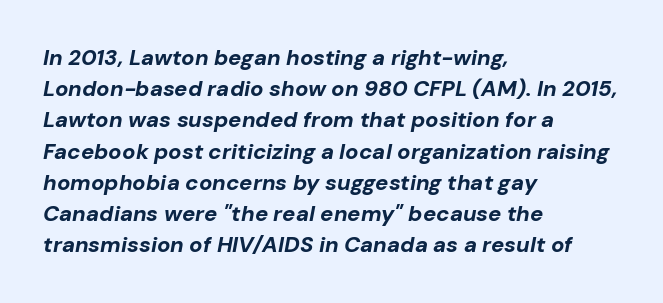
The image shows 22 px bold type, italic (leaning right); set left-aligned, normal line spacing (1.42x), normal letter spacing, not underlined.
